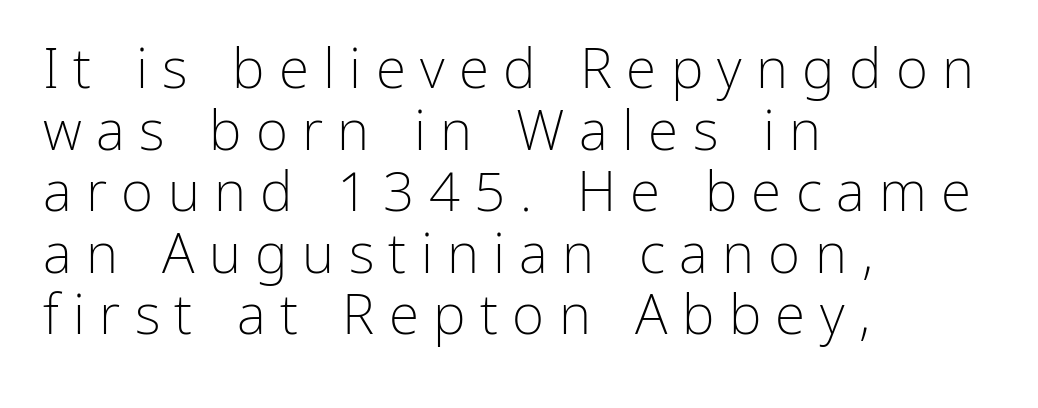
{"serif": "no", "italic": "no", "bold": "no", "weight": "light", "width": "normal", "stroke_contrast": "low", "x_height": "medium", "monospaced": "no", "underline": "no", "align": "left", "line_spacing": "tight", "line_spacing_ratio": 1.12, "letter_spacing": "wide", "letter_spacing_em": 0.26, "glyph_px": 55}
